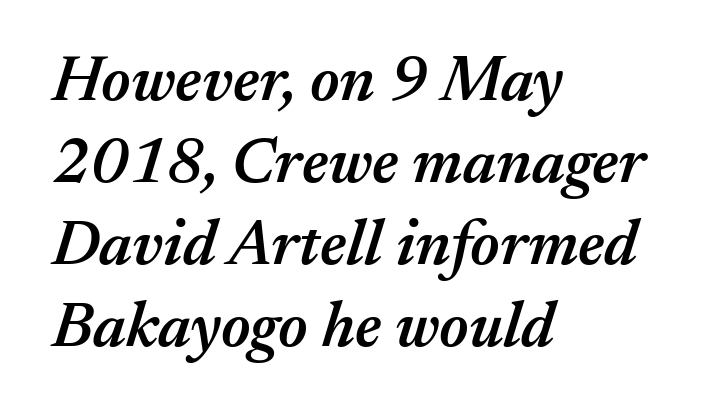
Notice how the passage keeps a crisp vertical edge on the left only. Each glyph is drawn with semibold strokes, heavier than normal yet not fully bold. You can tell it's italic because the verticals aren't actually vertical. Each row of text sits above clean, open space.
